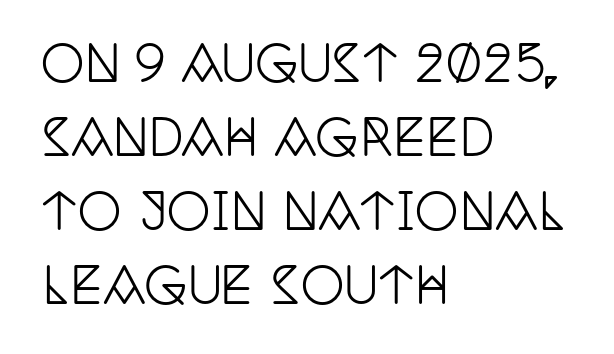
You can tell from the footed stems that serif type was used. This sample has the flowing, uneven cadence of proportional lettering. Line starts are locked; line ends wander. This sample uses plain, unmodified letter spacing.
